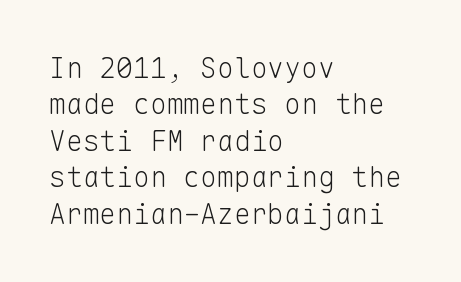
The image shows 28 px light sans-serif type, upright, monospaced; set left-aligned, normal line spacing (1.3x), normal letter spacing, not underlined; low stroke contrast and a medium x-height.
